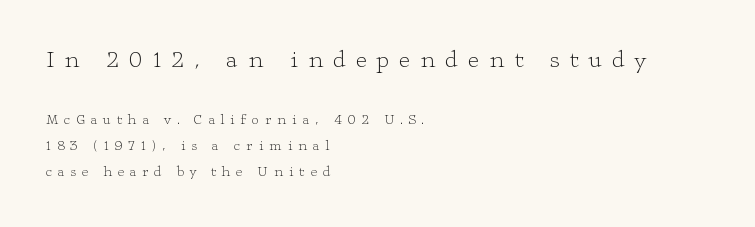
This rendering features lettering with no underline. In terms of letterspacing, this is a distinctly airy, spread setting. Short and long lines alike share a common starting point at left. This is roman type, the default non-slanted kind. These two chunks differ in scale, with the top chunk taking the larger measure. Weight: regular or lighter.
